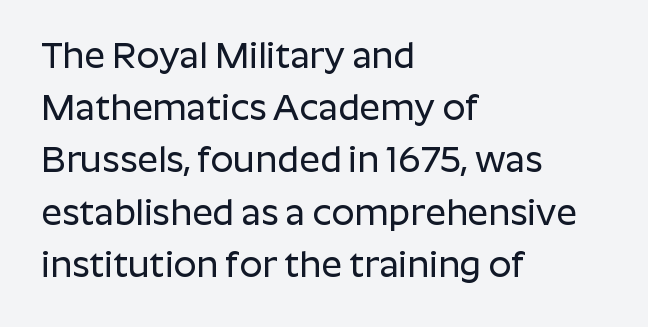
The image shows 36 px sans-serif type, upright; set left-aligned, normal line spacing (1.45x), normal letter spacing, not underlined; low stroke contrast and a medium x-height.
